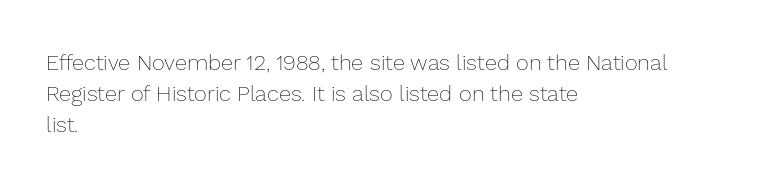
Q: Is the text bold? A: No.
Q: Is the text italic (slanted)? A: No, it is upright.
Q: Is the text underlined? A: No.
Q: How is the paragraph aligned? A: Left-aligned.
Q: Is the spacing between letters normal or unusually wide? A: Normal.
Q: Is the spacing between lines tight, normal or loose? A: Normal.
